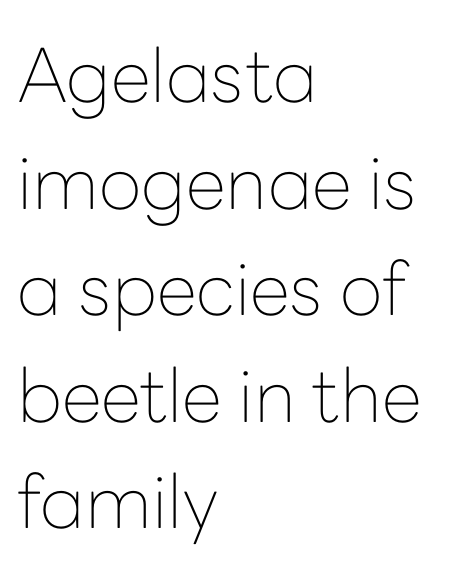
{"serif": "no", "italic": "no", "bold": "no", "weight": "thin", "width": "normal", "stroke_contrast": "low", "x_height": "medium", "monospaced": "no", "underline": "no", "align": "left", "line_spacing": "normal", "line_spacing_ratio": 1.44, "letter_spacing": "normal", "letter_spacing_em": 0.0, "glyph_px": 74}
